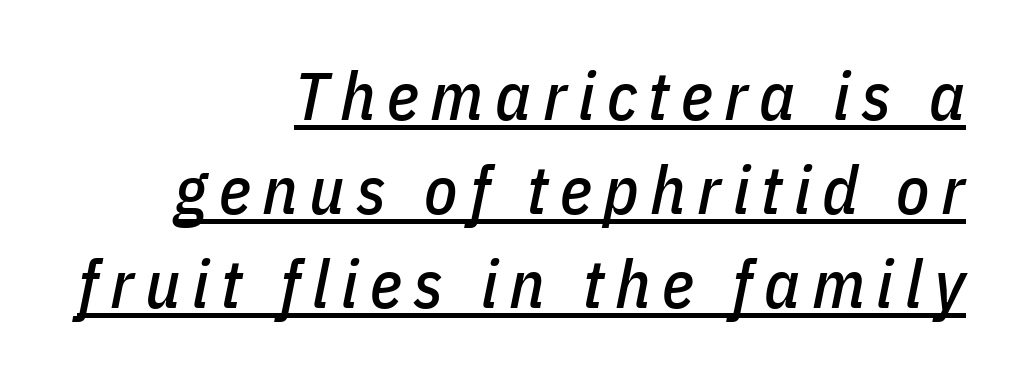
{"italic": "yes", "lean": "right", "slant_degrees": 11, "width": "condensed", "stroke_contrast": "low", "x_height": "medium", "monospaced": "no", "underline": "yes", "align": "right", "line_spacing": "normal", "line_spacing_ratio": 1.38, "glyph_px": 68}
